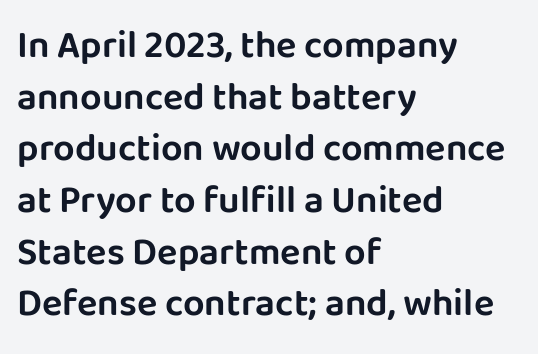
{"serif": "no", "italic": "no", "width": "normal", "stroke_contrast": "low", "x_height": "large", "monospaced": "no", "underline": "no", "align": "left", "line_spacing": "normal", "line_spacing_ratio": 1.36, "letter_spacing": "normal", "letter_spacing_em": 0.0, "glyph_px": 38}
